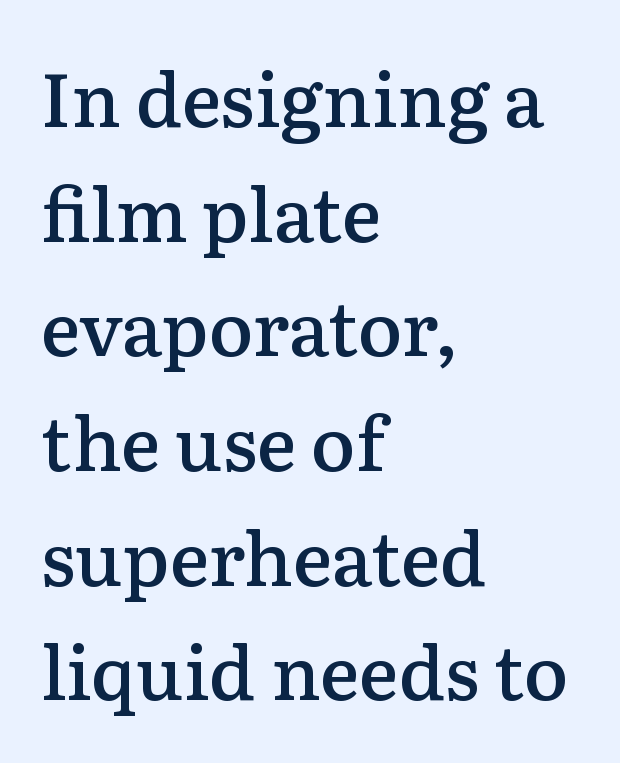
The axis of the letterforms is exactly vertical. Compared with an ordinary text face, these strokes are moderately heavier — a semibold. Do the characters align in a grid? No, the font is proportional. A bare baseline throughout the passage.
